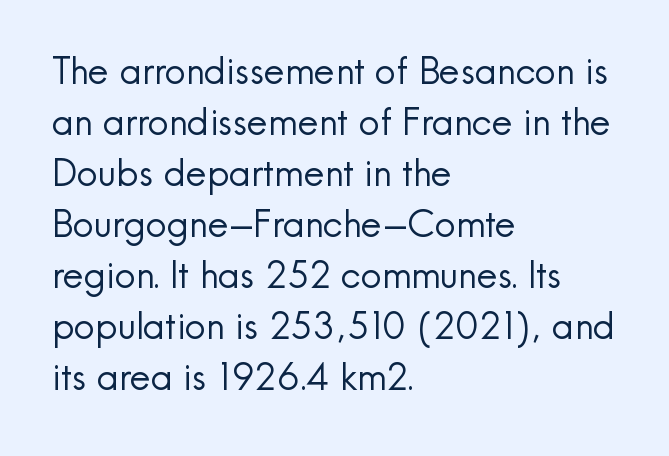
Q: Is the text bold? A: No.
Q: Is the text italic (slanted)? A: No, it is upright.
Q: Is the typeface a serif or a sans-serif typeface? A: Sans-serif.
Q: Is the text underlined? A: No.
Q: How is the paragraph aligned? A: Left-aligned.
Q: Is the spacing between letters normal or unusually wide? A: Normal.
Q: Is the spacing between lines tight, normal or loose? A: Normal.
Q: Width (condensed, normal, or wide)? A: Normal.
Q: x-height? A: Small.
Q: Monospaced? A: No.
